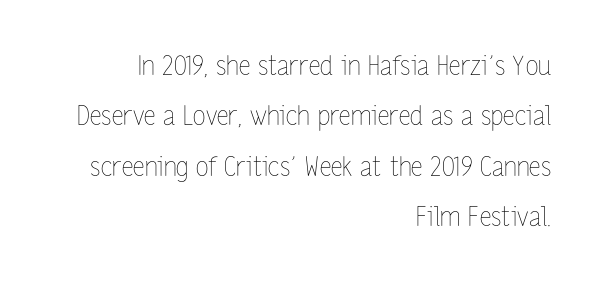
{"italic": "no", "bold": "no", "underline": "no", "align": "right", "line_spacing": "loose", "line_spacing_ratio": 1.94, "letter_spacing": "normal", "letter_spacing_em": 0.0, "glyph_px": 26}
